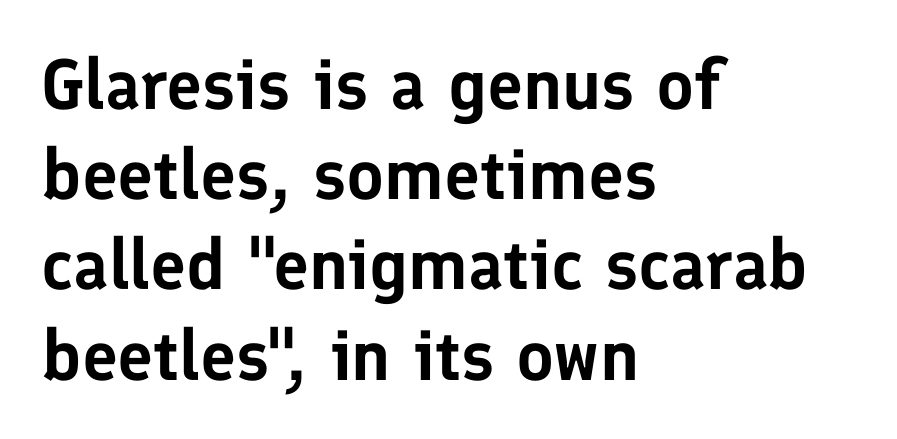
{"serif": "no", "italic": "no", "width": "normal", "stroke_contrast": "low", "x_height": "medium", "monospaced": "no", "underline": "no", "align": "left", "line_spacing": "normal", "line_spacing_ratio": 1.27, "letter_spacing": "normal", "letter_spacing_em": 0.0, "glyph_px": 71}
